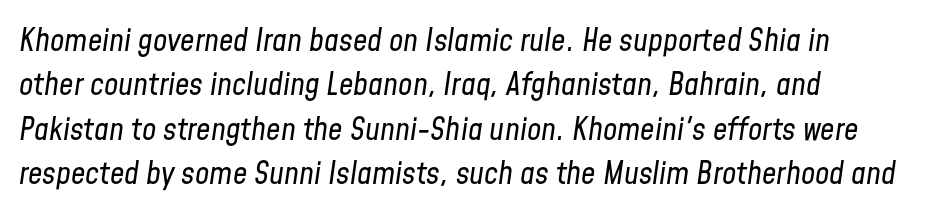
Q: Is the text bold? A: No.
Q: Is the text italic (slanted)? A: Yes, it leans right by about 8 degrees.
Q: Is the text underlined? A: No.
Q: How is the paragraph aligned? A: Left-aligned.
Q: Is the spacing between letters normal or unusually wide? A: Normal.
Q: Is the spacing between lines tight, normal or loose? A: Normal.
Q: Width (condensed, normal, or wide)? A: Condensed.
Q: Stroke contrast? A: Low.
Q: x-height? A: Medium.
Q: Monospaced? A: No.
